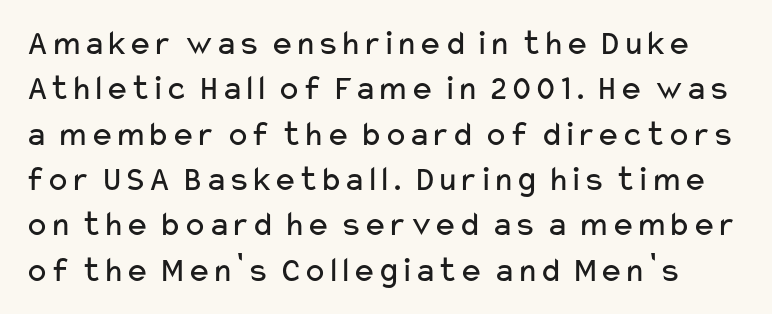
The image shows 36 px regular-weight, wide sans-serif type, upright; set normal line spacing (1.26x), normal letter spacing, not underlined; low stroke contrast and a medium x-height.
